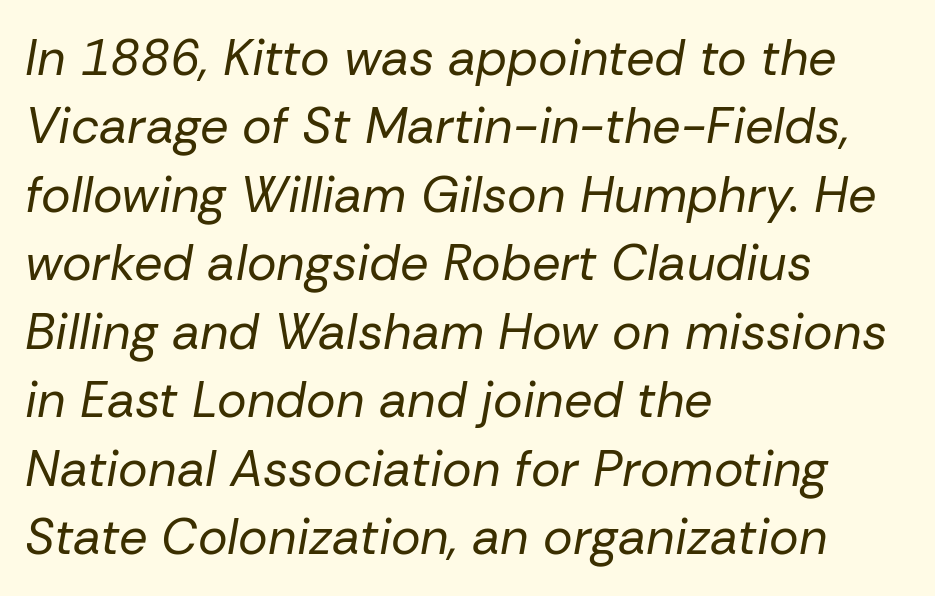
Q: Is the text bold? A: No.
Q: Is the text italic (slanted)? A: Yes, it leans right by about 10 degrees.
Q: Is the text underlined? A: No.
Q: How is the paragraph aligned? A: Left-aligned.
Q: Is the spacing between letters normal or unusually wide? A: Normal.
Q: Is the spacing between lines tight, normal or loose? A: Normal.
Q: Width (condensed, normal, or wide)? A: Normal.
Q: Stroke contrast? A: Low.
Q: x-height? A: Medium.
Q: Monospaced? A: No.
